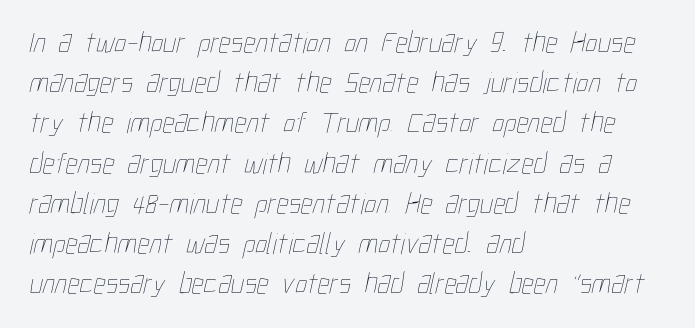
Q: Is the text bold? A: No.
Q: Is the text underlined? A: No.
Q: How is the paragraph aligned? A: Left-aligned.
Q: Is the spacing between letters normal or unusually wide? A: Normal.
Q: Is the spacing between lines tight, normal or loose? A: Normal.
Q: Width (condensed, normal, or wide)? A: Condensed.
Q: Stroke contrast? A: Low.
Q: x-height? A: Medium.
Q: Monospaced? A: No.
